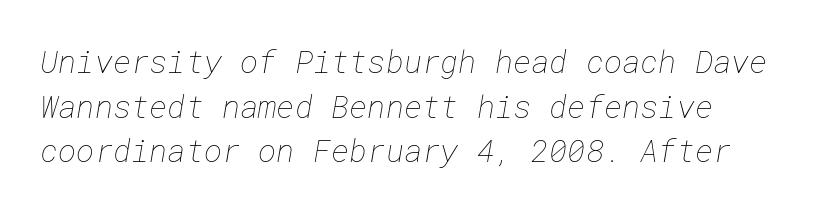
{"bold": "no", "weight": "thin", "width": "normal", "stroke_contrast": "low", "x_height": "medium", "underline": "no", "line_spacing": "normal", "line_spacing_ratio": 1.44, "letter_spacing": "normal", "letter_spacing_em": 0.0, "glyph_px": 31}
